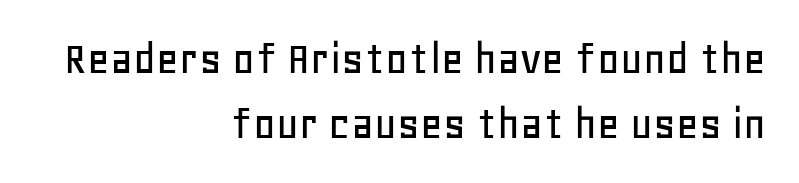
The image shows 49 px sans-serif type, upright; set right-aligned, normal line spacing (1.33x), normal letter spacing, not underlined; low stroke contrast and a large x-height.
